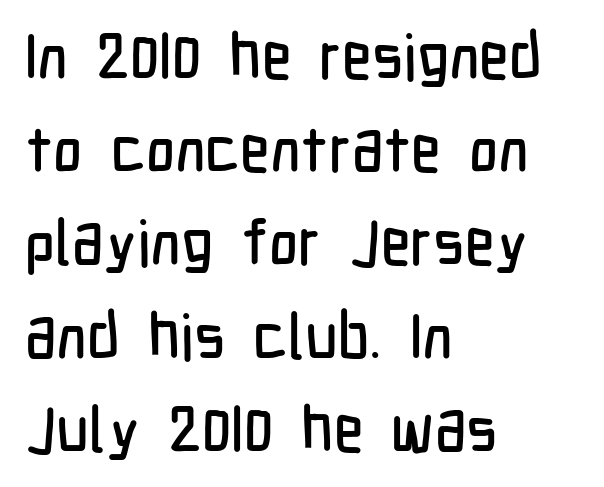
{"serif": "no", "italic": "no", "width": "condensed", "stroke_contrast": "low", "x_height": "medium", "monospaced": "no", "underline": "no", "align": "left", "line_spacing": "normal", "line_spacing_ratio": 1.48, "letter_spacing": "normal", "letter_spacing_em": 0.0, "glyph_px": 63}
